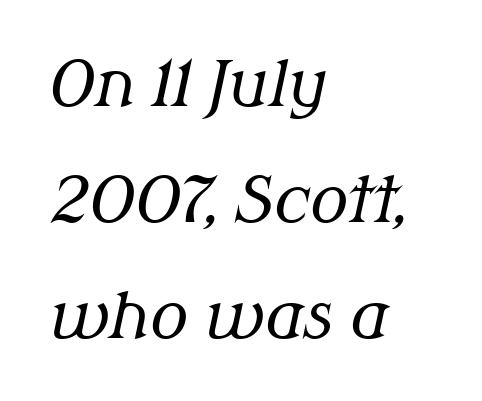
Q: Is the text bold? A: No.
Q: Is the text italic (slanted)? A: Yes, it leans right by about 12 degrees.
Q: Is the typeface a serif or a sans-serif typeface? A: Serif.
Q: Is the text underlined? A: No.
Q: How is the paragraph aligned? A: Left-aligned.
Q: Is the spacing between letters normal or unusually wide? A: Normal.
Q: Width (condensed, normal, or wide)? A: Normal.
Q: Stroke contrast? A: Medium.
Q: x-height? A: Medium.
Q: Monospaced? A: No.
